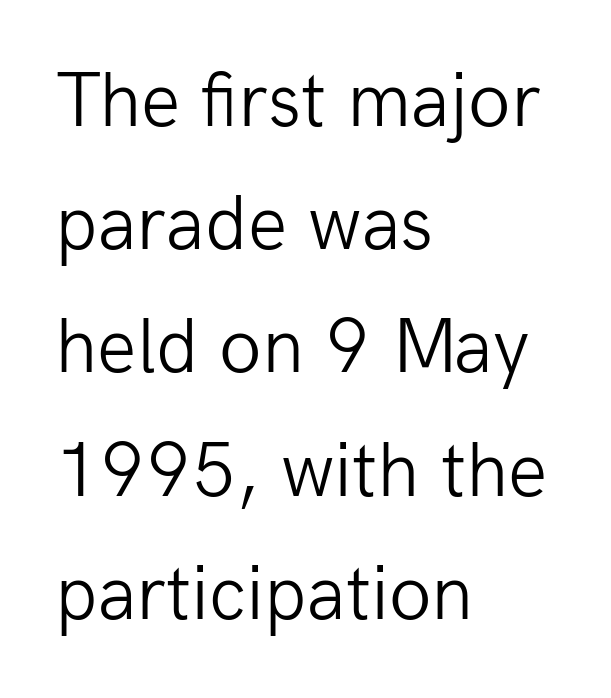
The image shows 78 px light sans-serif type, upright; set left-aligned, normal line spacing (1.58x), normal letter spacing, not underlined; low stroke contrast and a medium x-height.
